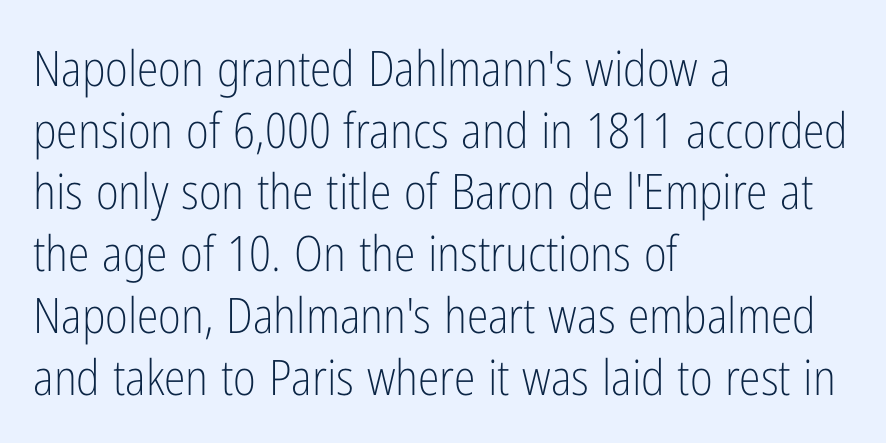
You could not count columns in this text — the font is proportionally spaced. Visually the block forms a straight wall on the left and a jagged coastline on the right. The rendering shows plain stroke endings on the letterforms — a sans-serif design. Anything drawn beneath the words? Only blank space. Ascenders rise straight up at ninety degrees.
